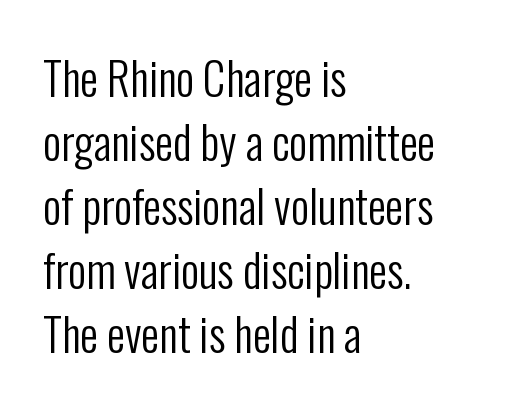
Q: Is the text bold? A: No.
Q: Is the text italic (slanted)? A: No, it is upright.
Q: Is the typeface a serif or a sans-serif typeface? A: Sans-serif.
Q: Is the text underlined? A: No.
Q: How is the paragraph aligned? A: Left-aligned.
Q: Is the spacing between letters normal or unusually wide? A: Normal.
Q: Is the spacing between lines tight, normal or loose? A: Normal.
Q: Width (condensed, normal, or wide)? A: Condensed.
Q: Stroke contrast? A: Low.
Q: x-height? A: Medium.
Q: Monospaced? A: No.
